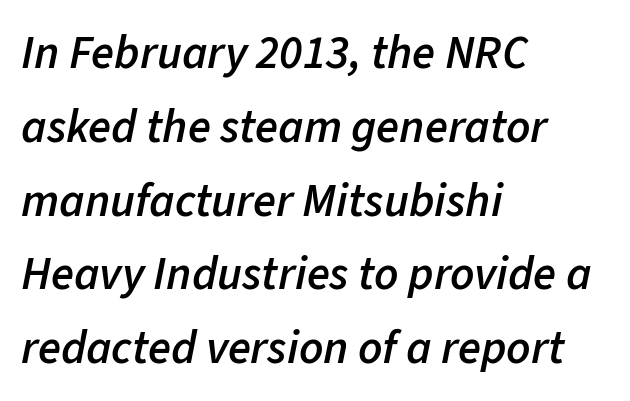
{"italic": "yes", "lean": "right", "slant_degrees": 11, "bold": "semi", "weight": "semibold", "width": "normal", "stroke_contrast": "low", "x_height": "medium", "monospaced": "no", "underline": "no", "align": "left", "line_spacing": "normal", "line_spacing_ratio": 1.57, "letter_spacing": "normal", "letter_spacing_em": 0.0, "glyph_px": 47}
